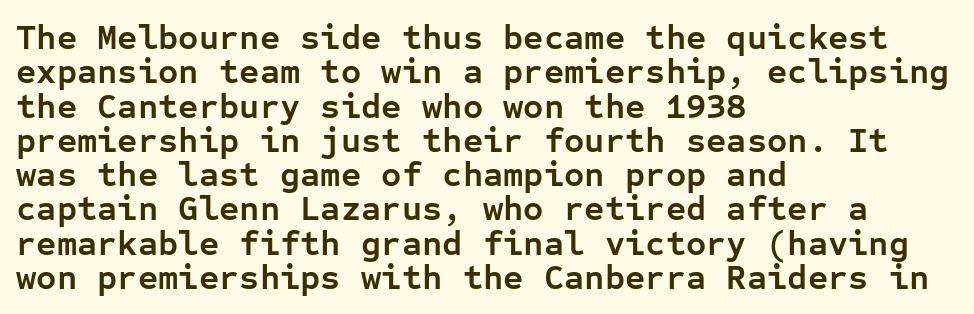
The image shows 35 px semibold sans-serif type, upright, monospaced; set left-aligned, tight line spacing (0.98x), normal letter spacing, not underlined; low stroke contrast and a medium x-height.
